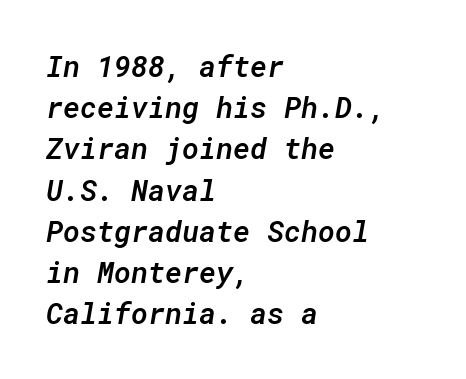
The image shows 29 px semibold type, italic (leaning right), monospaced; set left-aligned, normal line spacing (1.42x), normal letter spacing, not underlined; low stroke contrast and a medium x-height.
